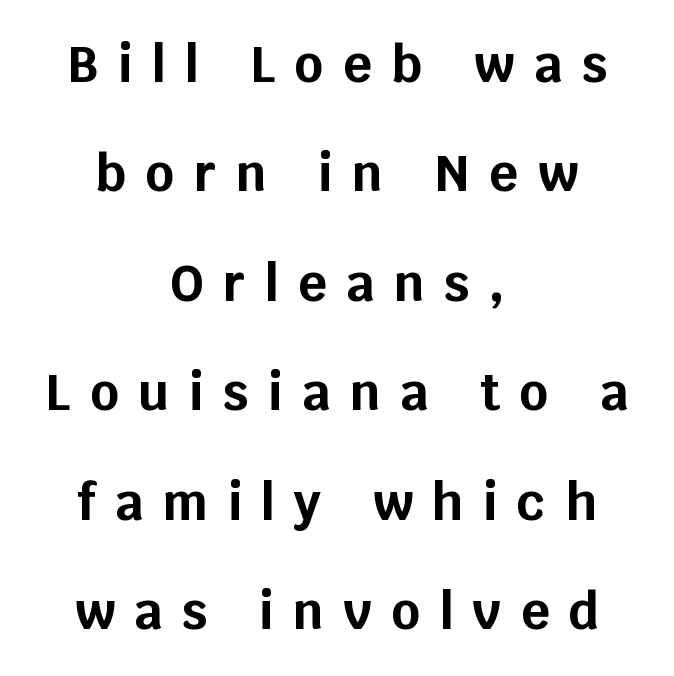
Short and long lines alike share a common midpoint. Bare-footed words on every line. The vertical gap from one line to the next is large. The face used here is rendered with a markedly widened letterfit. Spacing verdict: proportional, widths tailored to each character. Posture: vertical.
